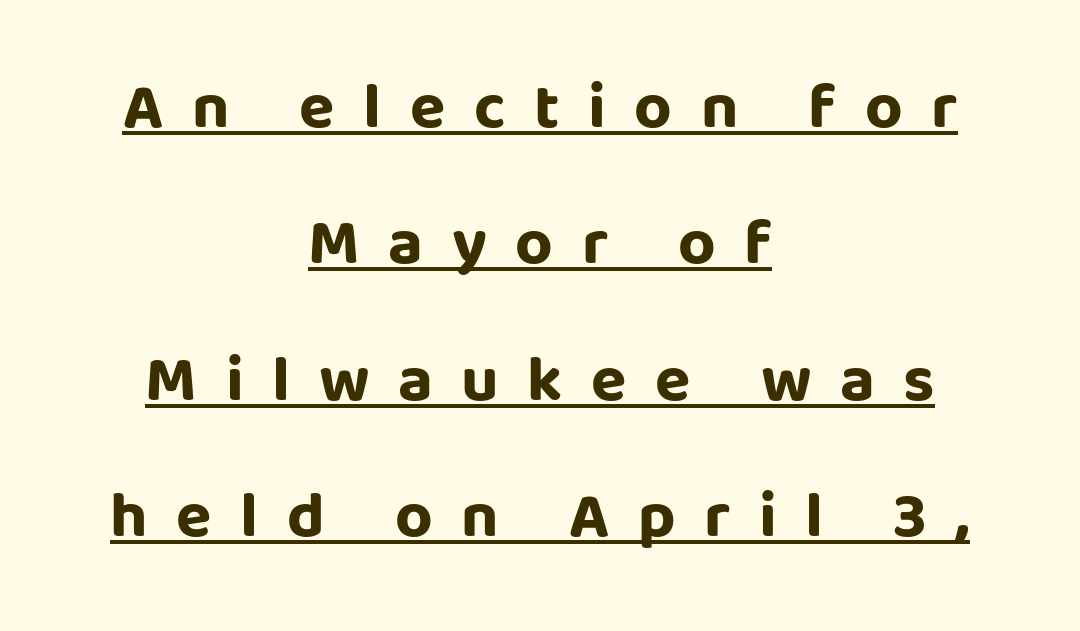
Serifs: no, the terminals of the letterforms are clean. Heavy-handed strokes throughout: this text is bold. Note the varied advance widths — an 'i' is clearly narrower than an 'm'. Each word looks stretched out because of the extra space between its letters. Which margin do the lines hug? Neither — every line sits in the middle. The typography opts for an upright posture over an oblique one.
